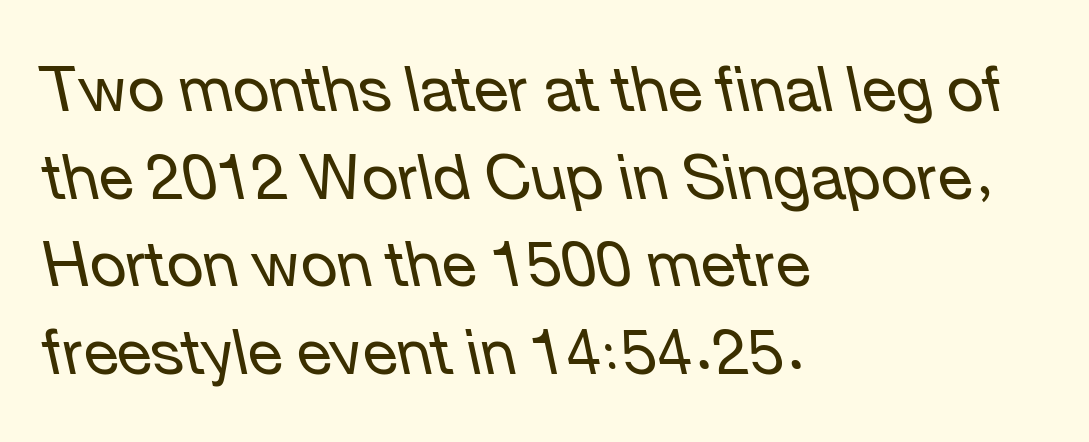
Q: Is the text bold? A: No.
Q: Is the text italic (slanted)? A: Yes, it leans left by about 12 degrees.
Q: Is the text underlined? A: No.
Q: How is the paragraph aligned? A: Left-aligned.
Q: Is the spacing between letters normal or unusually wide? A: Normal.
Q: Is the spacing between lines tight, normal or loose? A: Normal.
Q: Width (condensed, normal, or wide)? A: Normal.
Q: Stroke contrast? A: Low.
Q: x-height? A: Medium.
Q: Monospaced? A: No.
